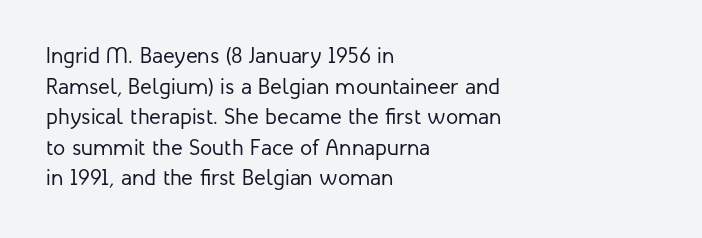
{"italic": "no", "bold": "no", "underline": "no", "align": "left", "line_spacing": "normal", "line_spacing_ratio": 1.39, "letter_spacing": "normal", "letter_spacing_em": 0.0, "glyph_px": 22}
